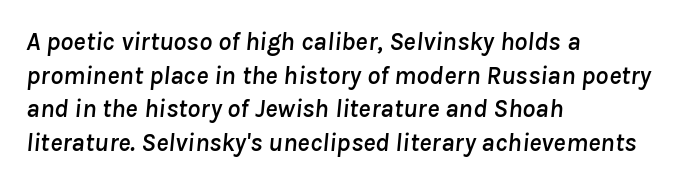
{"italic": "yes", "lean": "right", "slant_degrees": 8, "underline": "no", "align": "left", "line_spacing": "normal", "line_spacing_ratio": 1.29, "letter_spacing": "normal", "letter_spacing_em": 0.0, "glyph_px": 26}
